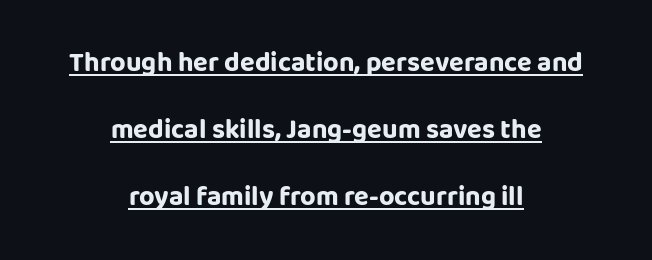
This sample uses plain, unmodified letter spacing. Neither beginnings nor endings align; midpoints do. If you drew a line through each stem, it would be perfectly vertical. A continuous stroke trails under the words, as in a hyperlink. Interline gaps are noticeably wide in this sample.
